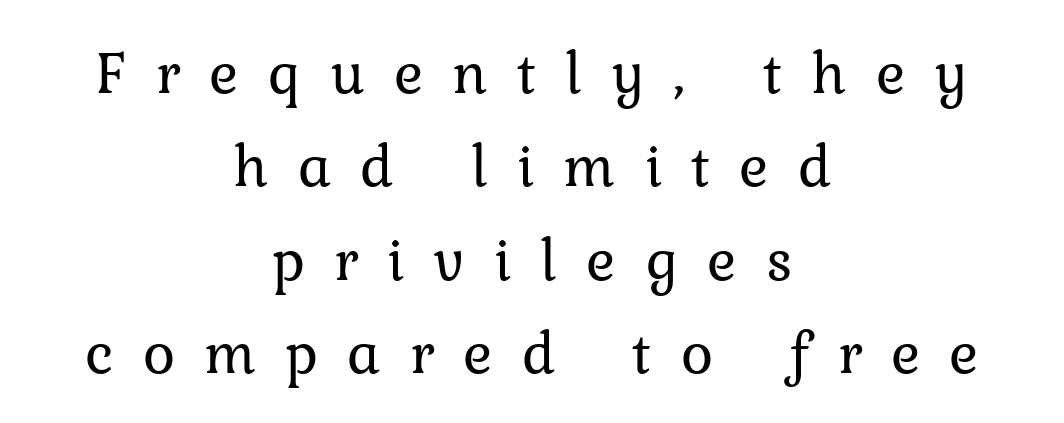
Serif or sans? Serif — the stroke terminals have little feet. Teacher's note: observe the equal gaps on both sides — that is centered alignment. Unlike italic type, these characters show no tilt at all. Reading down the column, the eye jumps a familiar distance to each next line. Each row of text sits above clean, open space. Looks like regular typesetting: each glyph gets only the width it needs.
